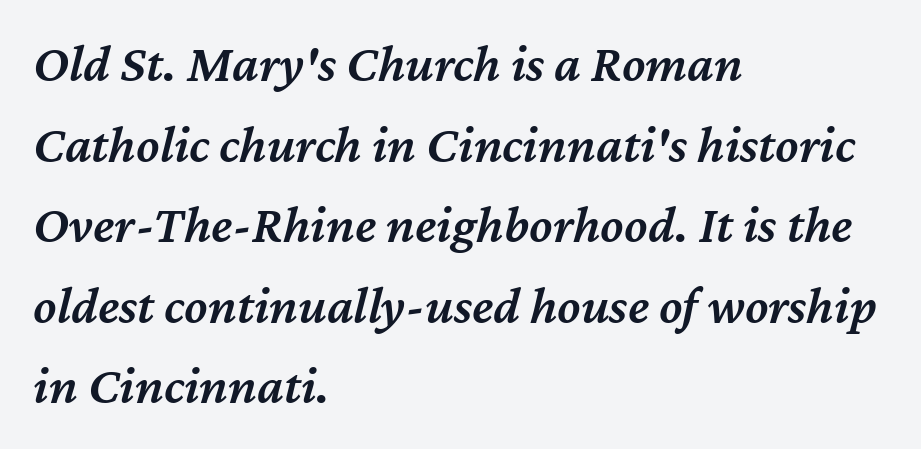
{"italic": "yes", "lean": "right", "slant_degrees": 12, "bold": "semi", "weight": "semibold", "width": "normal", "stroke_contrast": "medium", "x_height": "medium", "monospaced": "no", "underline": "no", "align": "left", "line_spacing": "normal", "line_spacing_ratio": 1.52, "letter_spacing": "normal", "letter_spacing_em": 0.0, "glyph_px": 53}
